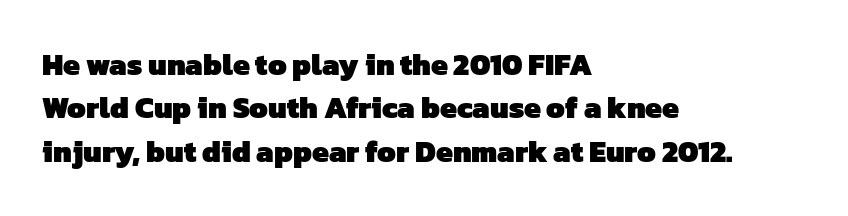
The image shows 30 px heavy sans-serif type; set left-aligned, normal line spacing (1.45x), normal letter spacing, not underlined; low stroke contrast and a medium x-height.
